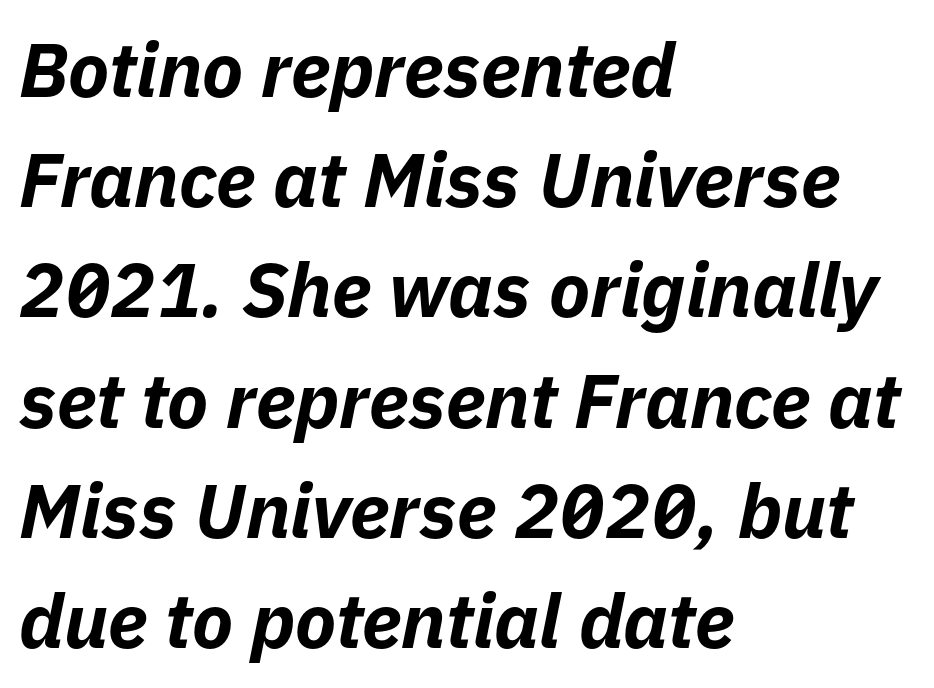
Note the varied advance widths — an 'i' is clearly narrower than an 'm'. Anything drawn beneath the words? Only blank space. Every row of glyphs begins at an identical x-position on the left. Bold? Absolutely — the strokes are thick and heavy. Notice how the stems are inclined rather than vertical — that's the hallmark of italics. Baseline-to-baseline distance is the conventional proportion of letter height.
